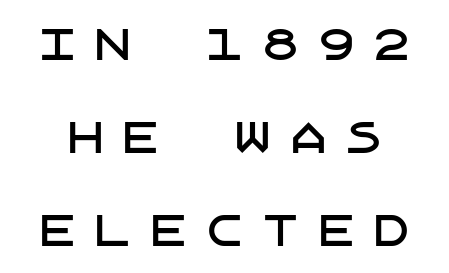
{"serif": "no", "italic": "no", "width": "normal", "stroke_contrast": "low", "x_height": "large", "underline": "no", "line_spacing": "loose", "line_spacing_ratio": 2.27, "letter_spacing": "wide", "letter_spacing_em": 0.36, "glyph_px": 41}
